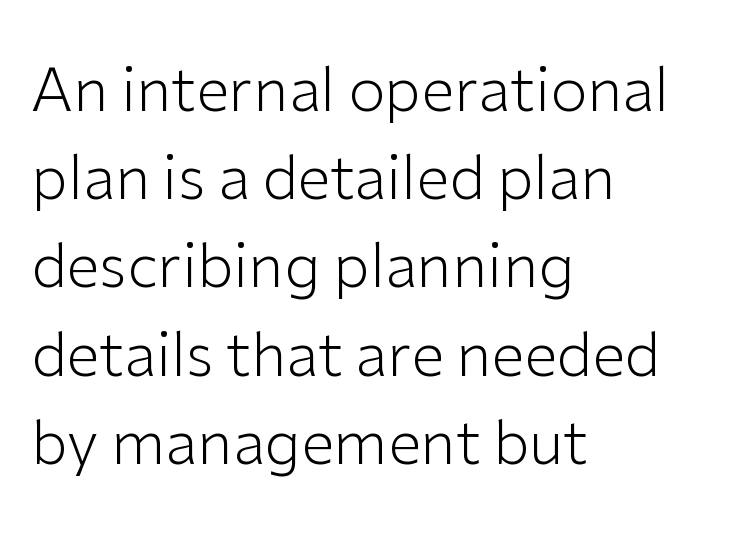
Does extra space separate the letters? No, they use regular spacing. These lines are rendered in a variable-pitch font. Alignment: flush left. Stroke terminals: plain, sans-serif. The lines sit at an ordinary, default distance from one another. No chunkiness to these letters — they're not bold.
